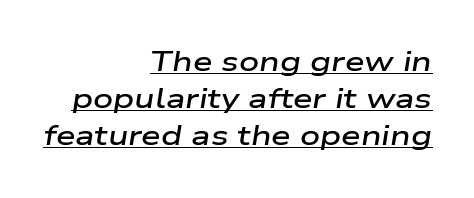
Q: Is the text bold? A: Semi-bold.
Q: Is the text italic (slanted)? A: Yes, it leans right by about 9 degrees.
Q: Is the text underlined? A: Yes.
Q: How is the paragraph aligned? A: Right-aligned.
Q: Is the spacing between letters normal or unusually wide? A: Normal.
Q: Is the spacing between lines tight, normal or loose? A: Normal.
Q: Width (condensed, normal, or wide)? A: Wide.
Q: Stroke contrast? A: Low.
Q: x-height? A: Medium.
Q: Monospaced? A: No.
